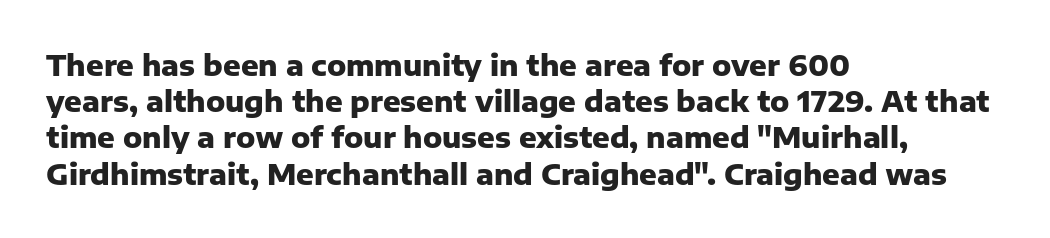
Q: Is the text bold? A: Yes.
Q: Is the text italic (slanted)? A: No, it is upright.
Q: Is the typeface a serif or a sans-serif typeface? A: Sans-serif.
Q: Is the text underlined? A: No.
Q: How is the paragraph aligned? A: Left-aligned.
Q: Is the spacing between letters normal or unusually wide? A: Normal.
Q: Is the spacing between lines tight, normal or loose? A: Normal.
Q: Width (condensed, normal, or wide)? A: Normal.
Q: Stroke contrast? A: Low.
Q: x-height? A: Medium.
Q: Monospaced? A: No.
